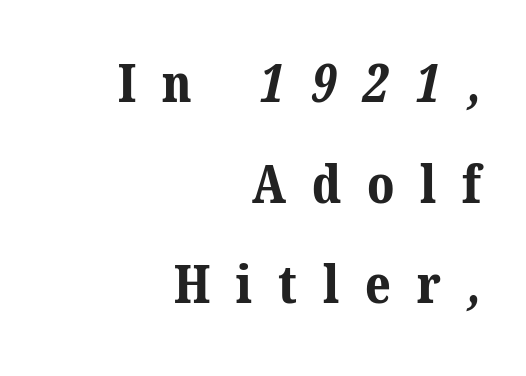
This sample has the flowing, uneven cadence of proportional lettering. The type is letterspaced generously, with wide tracking. If you measured baseline to baseline, you'd find a long distance. Does the type have serifs? Yes, each stem ends in a small foot.
